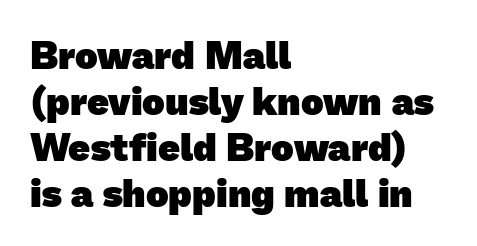
Q: Is the text bold? A: Yes.
Q: Is the typeface a serif or a sans-serif typeface? A: Sans-serif.
Q: Is the text underlined? A: No.
Q: How is the paragraph aligned? A: Left-aligned.
Q: Is the spacing between letters normal or unusually wide? A: Normal.
Q: Width (condensed, normal, or wide)? A: Normal.
Q: Stroke contrast? A: Low.
Q: x-height? A: Medium.
Q: Monospaced? A: No.
